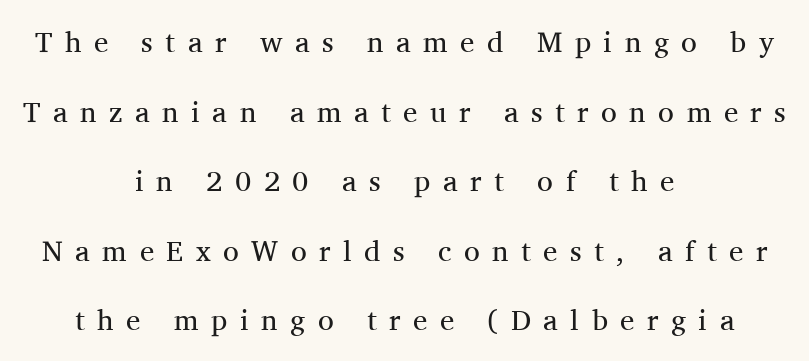
Q: Is the text bold? A: No.
Q: Is the text italic (slanted)? A: No, it is upright.
Q: Is the typeface a serif or a sans-serif typeface? A: Serif.
Q: Is the text underlined? A: No.
Q: How is the paragraph aligned? A: Centered.
Q: Is the spacing between letters normal or unusually wide? A: Unusually wide.
Q: Is the spacing between lines tight, normal or loose? A: Loose.
Q: Width (condensed, normal, or wide)? A: Normal.
Q: Stroke contrast? A: Medium.
Q: x-height? A: Medium.
Q: Monospaced? A: No.
